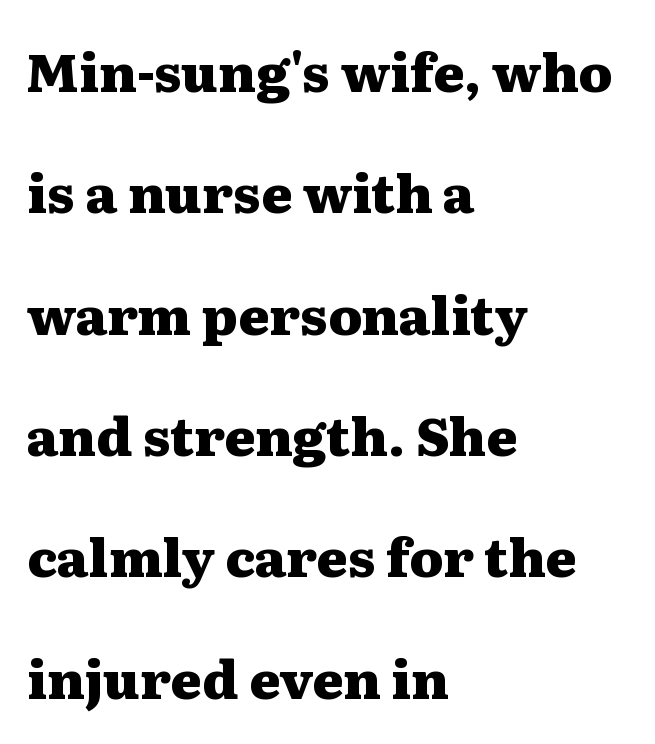
No extra tracking has been applied to these lines. Glance below the letters and you will spot only blank space. Every letter is thick-stroked: bold, no question. Font category for this specimen: serif. These lines are rendered in a variable-pitch font.
